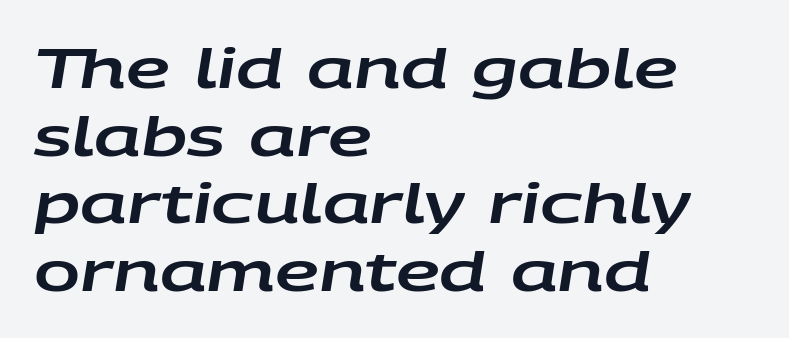
{"italic": "yes", "lean": "right", "slant_degrees": 9, "width": "wide", "stroke_contrast": "low", "x_height": "large", "monospaced": "no", "underline": "no", "align": "left", "line_spacing_ratio": 1.23, "letter_spacing": "normal", "letter_spacing_em": 0.0, "glyph_px": 55}
